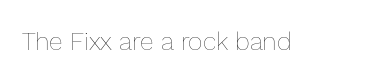
{"italic": "no", "bold": "no", "underline": "no", "letter_spacing": "normal", "letter_spacing_em": 0.0, "glyph_px": 25}
